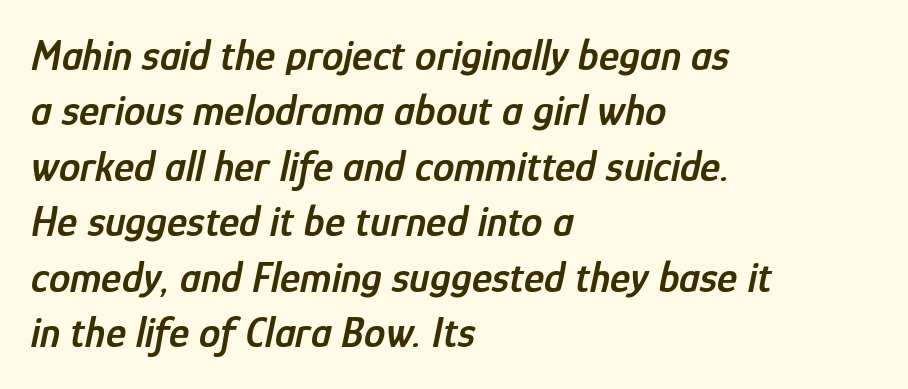
{"italic": "yes", "lean": "right", "slant_degrees": 12, "bold": "semi", "weight": "semibold", "width": "condensed", "stroke_contrast": "low", "x_height": "medium", "monospaced": "no", "underline": "no", "align": "left", "line_spacing": "normal", "line_spacing_ratio": 1.29, "letter_spacing": "normal", "letter_spacing_em": 0.0, "glyph_px": 43}
